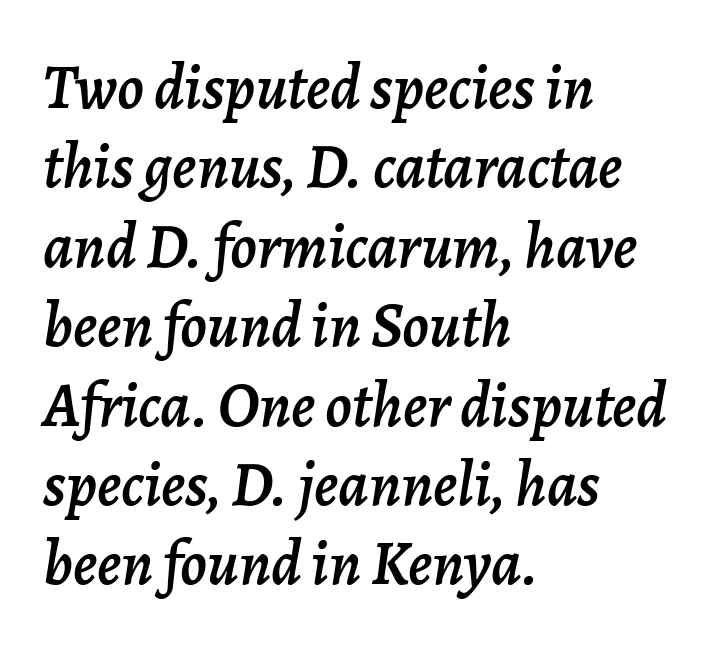
Q: Is the text italic (slanted)? A: Yes, it leans right by about 7 degrees.
Q: Is the text underlined? A: No.
Q: How is the paragraph aligned? A: Left-aligned.
Q: Is the spacing between letters normal or unusually wide? A: Normal.
Q: Is the spacing between lines tight, normal or loose? A: Normal.
Q: Width (condensed, normal, or wide)? A: Normal.
Q: Stroke contrast? A: Low.
Q: x-height? A: Medium.
Q: Monospaced? A: No.
